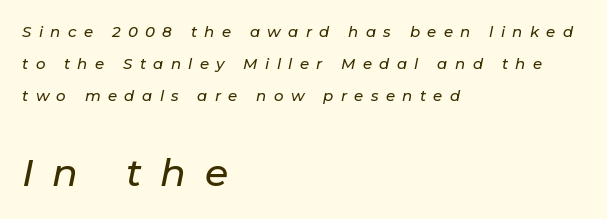
{"italic": "yes", "lean": "right", "slant_degrees": 11, "width": "normal", "stroke_contrast": "low", "x_height": "medium", "monospaced": "no", "underline": "no", "align": "left", "line_spacing": "loose", "line_spacing_ratio": 2.15, "letter_spacing": "wide", "letter_spacing_em": 0.49, "larger_block": "second", "size_ratio": 2.53, "glyph_px": 38}
